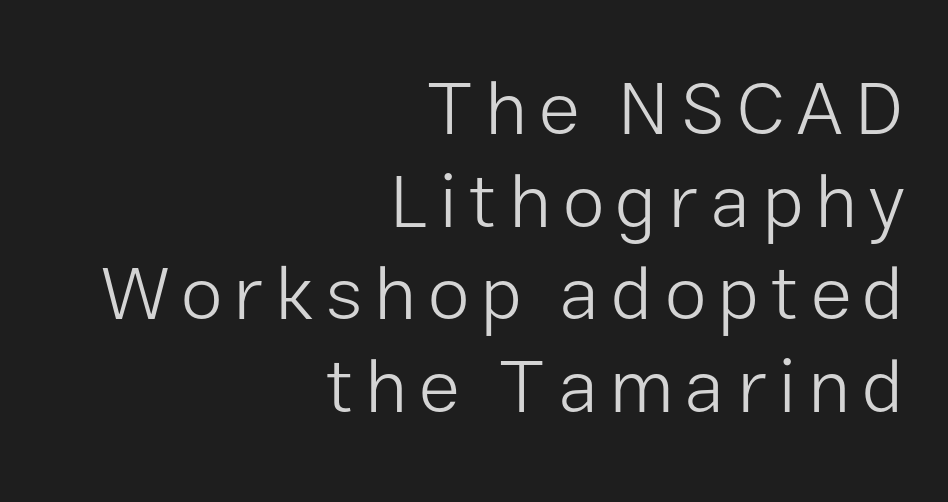
Q: Is the text bold? A: No.
Q: Is the text italic (slanted)? A: No, it is upright.
Q: Is the typeface a serif or a sans-serif typeface? A: Sans-serif.
Q: Is the text underlined? A: No.
Q: How is the paragraph aligned? A: Right-aligned.
Q: Width (condensed, normal, or wide)? A: Normal.
Q: Stroke contrast? A: Low.
Q: x-height? A: Medium.
Q: Monospaced? A: No.
